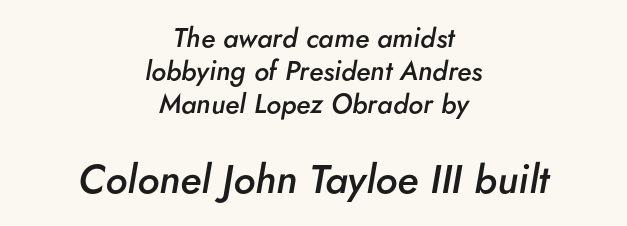
Q: Is the text bold? A: Semi-bold.
Q: Is the text italic (slanted)? A: Yes, it leans right by about 5 degrees.
Q: Is the text underlined? A: No.
Q: How is the paragraph aligned? A: Centered.
Q: Is the spacing between letters normal or unusually wide? A: Normal.
Q: Which block of text is set in a larger size, the first (top) or the second (bottom)? A: The second (bottom) one.
Q: Width (condensed, normal, or wide)? A: Normal.
Q: Stroke contrast? A: Low.
Q: x-height? A: Small.
Q: Monospaced? A: No.
